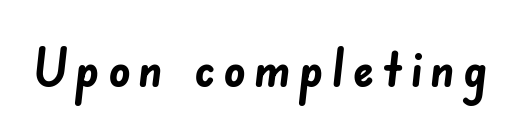
The image shows 54 px semibold sans-serif type; set not underlined; low stroke contrast and a small x-height.
